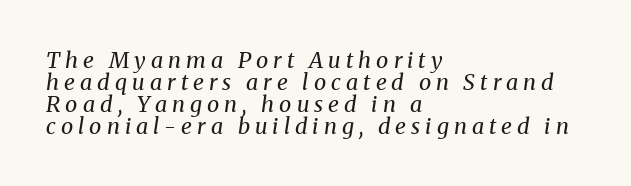
The image shows 22 px text type, italic (leaning right); set left-aligned, tight line spacing (1.0x), unusually wide letter spacing (+0.23 em), not underlined.
